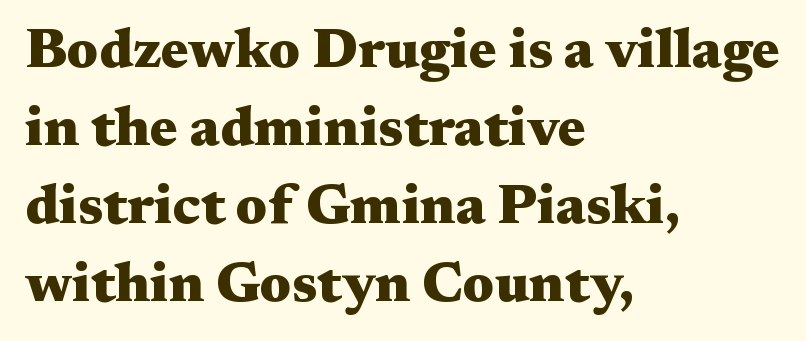
Q: Is the text bold? A: Yes.
Q: Is the text italic (slanted)? A: No, it is upright.
Q: Is the typeface a serif or a sans-serif typeface? A: Serif.
Q: Is the text underlined? A: No.
Q: How is the paragraph aligned? A: Left-aligned.
Q: Is the spacing between letters normal or unusually wide? A: Normal.
Q: Is the spacing between lines tight, normal or loose? A: Normal.
Q: Width (condensed, normal, or wide)? A: Wide.
Q: Stroke contrast? A: Medium.
Q: x-height? A: Medium.
Q: Monospaced? A: No.
